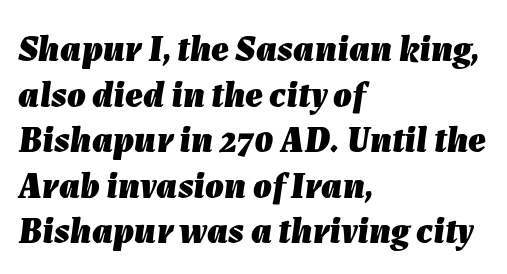
The lines are quadded left. In terms of weight, the rendering is a true, heavy bold. The font's italic variant was chosen for this text. A typesetter would call this proportional, since set widths differ per character. Students, note that the glyphs here touch the page at normal intervals. The foot of each line stays bare and open.
